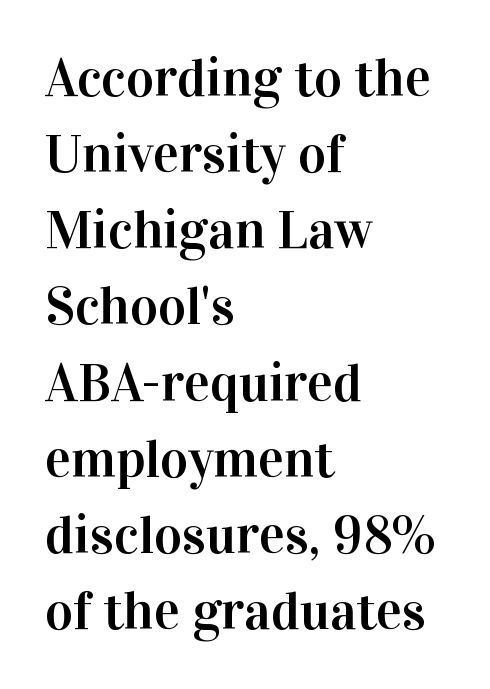
Students, observe: this is what conventionally led text looks like. Type without underlining. The lines are quadded left. The type is set solid horizontally, with unmodified tracking. The text was rendered using a seriffed face with decorative stroke endings. Do the characters align in a grid? No, the font is proportional.
